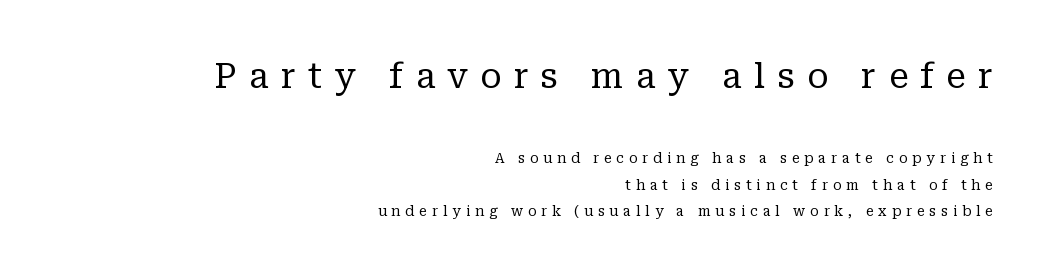
The image shows 35 px regular-weight serif type, upright; set right-aligned, loose line spacing (1.91x), unusually wide letter spacing (+0.35 em), not underlined; the first (top) block is 2.5x larger; low stroke contrast and a medium x-height.
